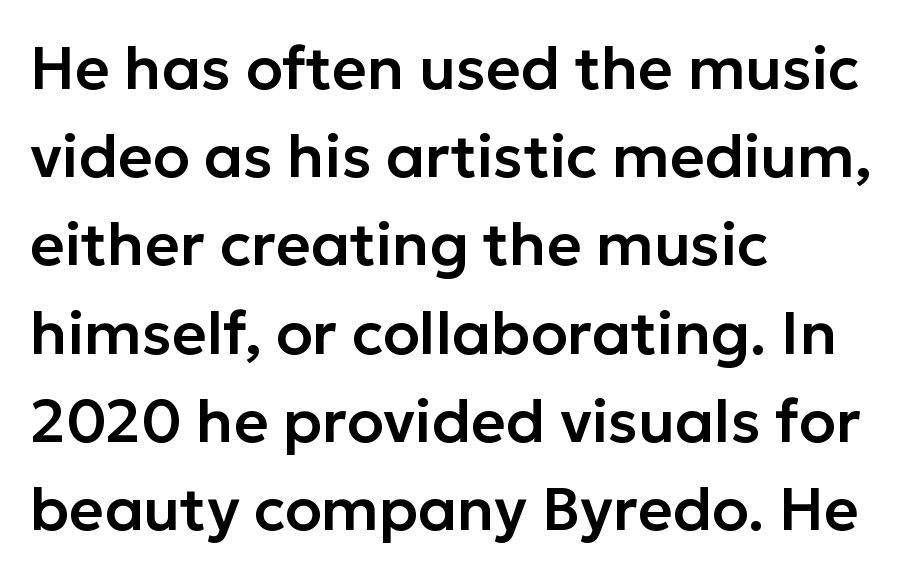
The image shows 60 px sans-serif type, upright; set left-aligned, normal line spacing (1.47x), normal letter spacing, not underlined; low stroke contrast and a medium x-height.
